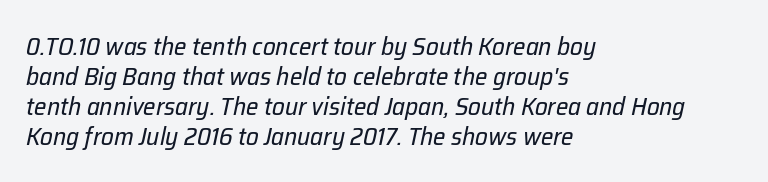
The image shows 25 px text type, italic (leaning right); set left-aligned, line spacing 1.2x, normal letter spacing, not underlined.
